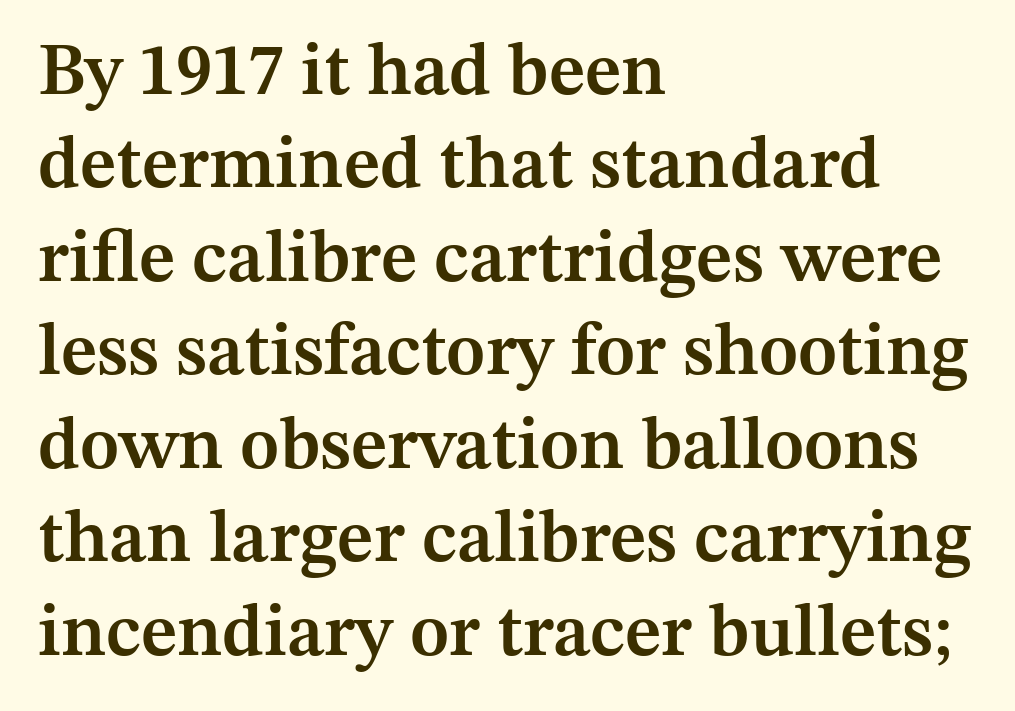
Q: Is the text bold? A: Semi-bold.
Q: Is the text italic (slanted)? A: No, it is upright.
Q: Is the typeface a serif or a sans-serif typeface? A: Serif.
Q: Is the text underlined? A: No.
Q: How is the paragraph aligned? A: Left-aligned.
Q: Is the spacing between letters normal or unusually wide? A: Normal.
Q: Is the spacing between lines tight, normal or loose? A: Normal.
Q: Width (condensed, normal, or wide)? A: Normal.
Q: Stroke contrast? A: Medium.
Q: x-height? A: Medium.
Q: Monospaced? A: No.
